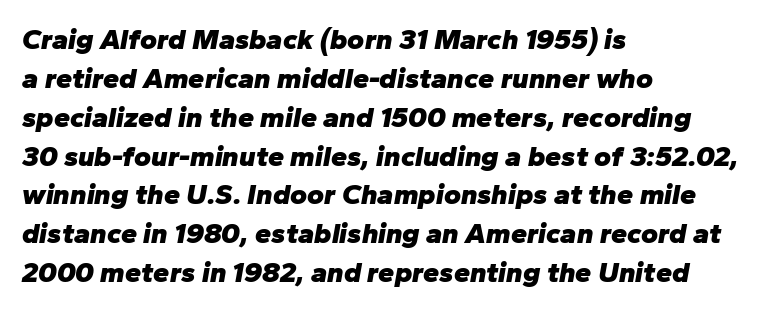
Look at the stroke-to-counter ratio: heavy, a bold. The words here are not underlined. Compared with a centered layout, this one pins lines to the left instead. The letters sit at their default tracking, neither squeezed nor spread. Each letter keeps its own natural width here, so spacing adapts to shape.
